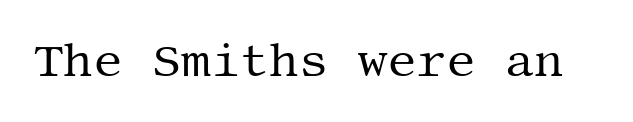
The space directly below the letters is spotless. Weight: regular or lighter. Compared with typical body copy, the letter spacing here is the same. Serif or sans? Serif — the stroke terminals have little feet.
